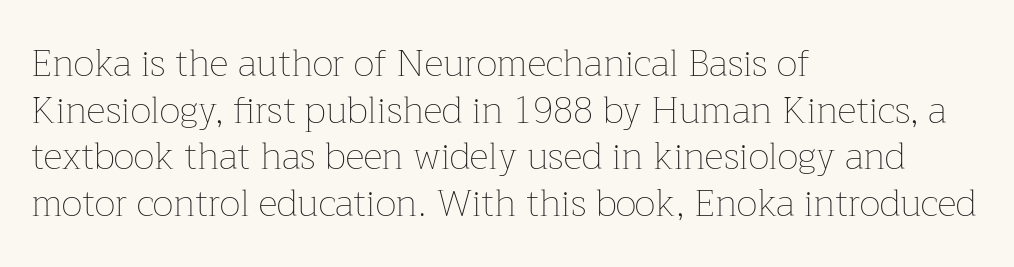
{"italic": "no", "bold": "no", "weight": "thin", "width": "normal", "stroke_contrast": "low", "x_height": "medium", "monospaced": "no", "underline": "no", "align": "left", "line_spacing": "normal", "line_spacing_ratio": 1.26, "letter_spacing": "normal", "letter_spacing_em": 0.0, "glyph_px": 37}
